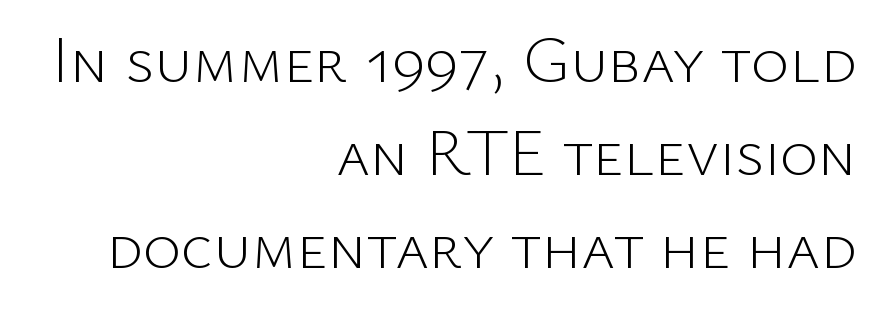
Stem width sits at or under what a default text font uses. Here the designer chose a conventional face with non-uniform glyph widths. The rag falls on the left side of this text block. A normal amount of white space separates one row of letters from the next.
